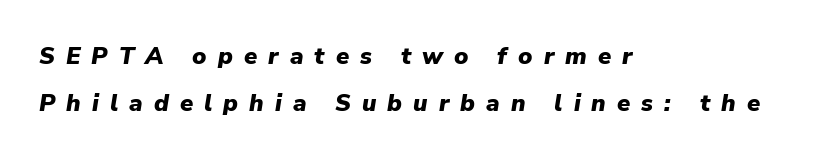
Q: Is the text bold? A: Yes.
Q: Is the text italic (slanted)? A: Yes, it leans right by about 9 degrees.
Q: Is the text underlined? A: No.
Q: How is the paragraph aligned? A: Left-aligned.
Q: Is the spacing between letters normal or unusually wide? A: Unusually wide.
Q: Is the spacing between lines tight, normal or loose? A: Loose.
